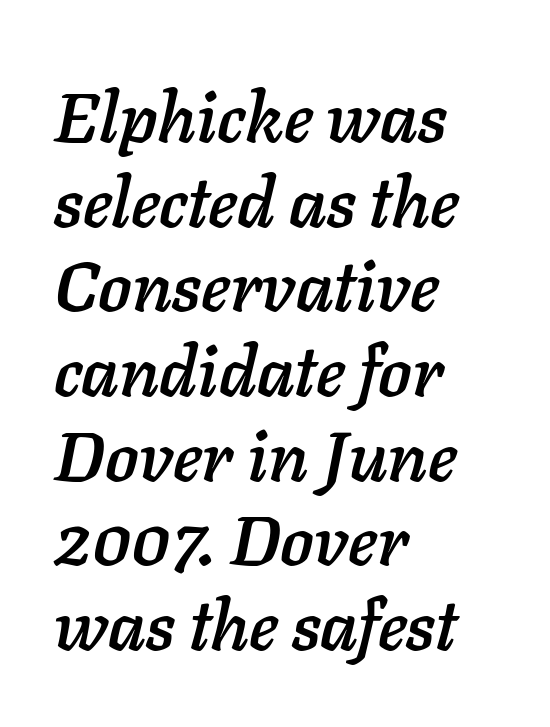
{"italic": "yes", "lean": "right", "slant_degrees": 11, "width": "normal", "stroke_contrast": "low", "x_height": "medium", "monospaced": "no", "underline": "no", "align": "left", "line_spacing_ratio": 1.21, "letter_spacing": "normal", "letter_spacing_em": 0.0, "glyph_px": 70}
